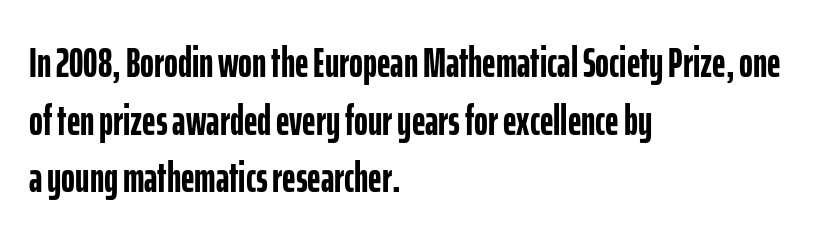
Q: Is the text bold? A: Yes.
Q: Is the text italic (slanted)? A: No, it is upright.
Q: Is the typeface a serif or a sans-serif typeface? A: Sans-serif.
Q: Is the text underlined? A: No.
Q: How is the paragraph aligned? A: Left-aligned.
Q: Is the spacing between letters normal or unusually wide? A: Normal.
Q: Is the spacing between lines tight, normal or loose? A: Normal.
Q: Width (condensed, normal, or wide)? A: Condensed.
Q: Stroke contrast? A: Low.
Q: x-height? A: Medium.
Q: Monospaced? A: No.
